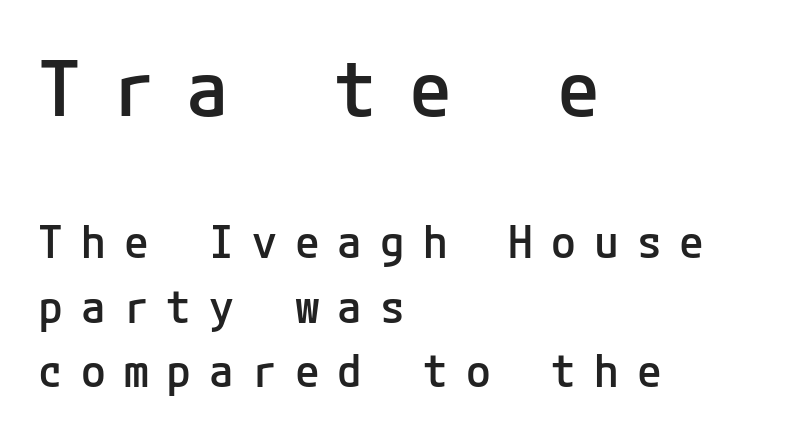
Q: Is the text bold? A: Semi-bold.
Q: Is the text italic (slanted)? A: No, it is upright.
Q: Is the typeface a serif or a sans-serif typeface? A: Sans-serif.
Q: Is the text underlined? A: No.
Q: How is the paragraph aligned? A: Left-aligned.
Q: Is the spacing between letters normal or unusually wide? A: Unusually wide.
Q: Is the spacing between lines tight, normal or loose? A: Normal.
Q: Which block of text is set in a larger size, the first (top) or the second (bottom)? A: The first (top) one.
Q: Width (condensed, normal, or wide)? A: Normal.
Q: Stroke contrast? A: Low.
Q: x-height? A: Medium.
